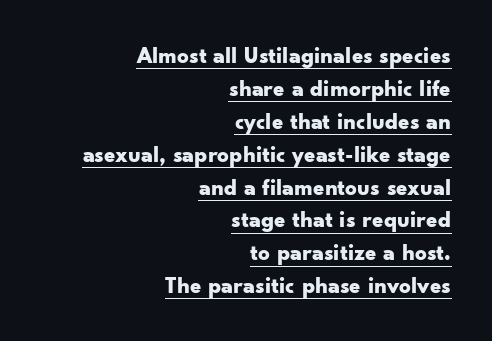
Unlike italic type, these characters show no tilt at all. The face used here appears with an underline applied. Summary of vertical rhythm: regular, with standard interline spacing. Short and long lines alike share a common ending point at right.
